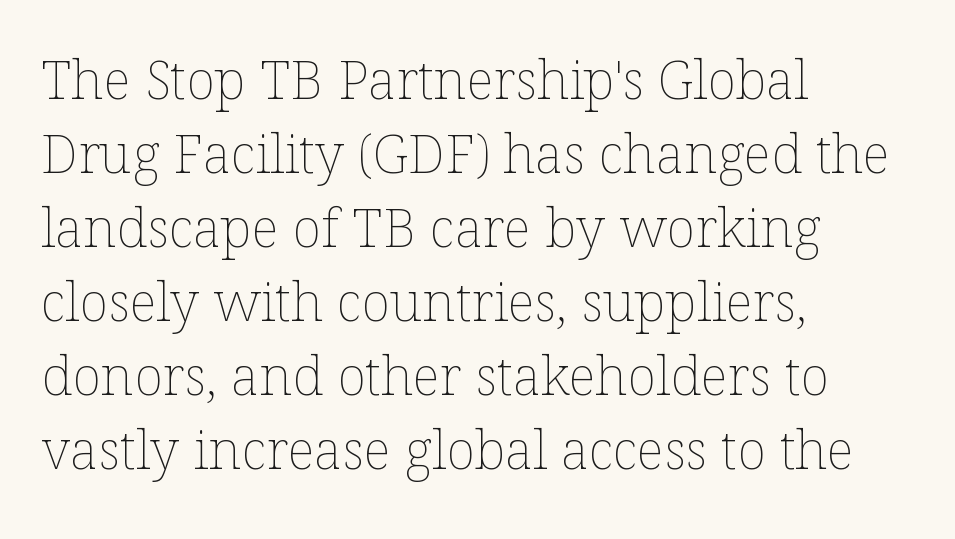
A typesetter would call this proportional, since set widths differ per character. Clear beneath every line of the passage. Ink coverage per letter is moderate at most. In terms of posture, this sample is upright.
